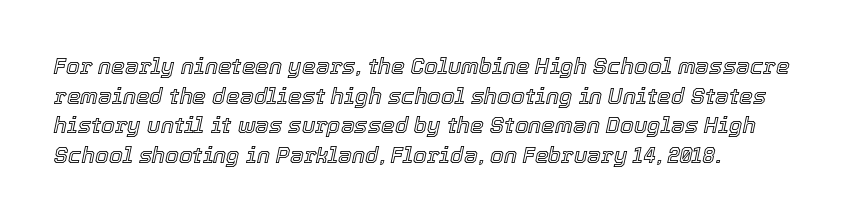
Q: Is the text italic (slanted)? A: Yes, it leans right by about 12 degrees.
Q: Is the text underlined? A: No.
Q: Is the spacing between letters normal or unusually wide? A: Normal.
Q: Is the spacing between lines tight, normal or loose? A: Normal.
